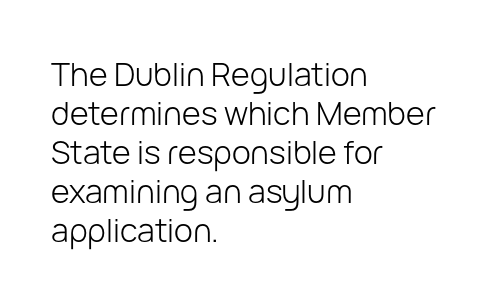
Descenders are the only things crossing below the line. Honestly, the letter spacing is just normal — you wouldn't notice it. The axis of the letterforms is exactly vertical. A light-to-regular cut is what we see here. Proportional: the letters do not fall into vertical columns.
